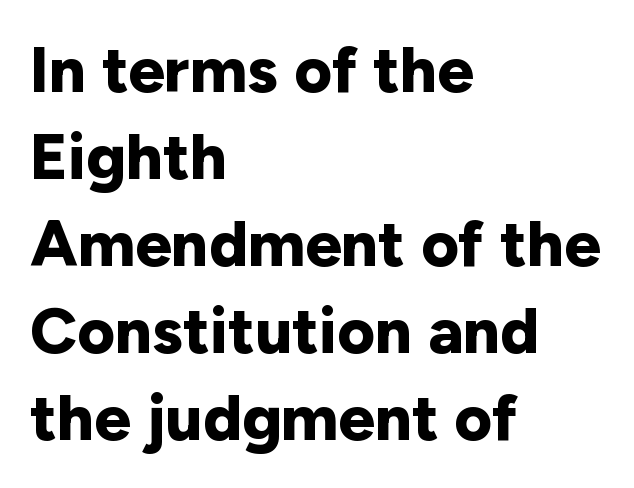
{"serif": "no", "italic": "no", "bold": "yes", "weight": "bold", "width": "normal", "stroke_contrast": "low", "x_height": "medium", "monospaced": "no", "underline": "no", "align": "left", "line_spacing": "normal", "line_spacing_ratio": 1.34, "letter_spacing": "normal", "letter_spacing_em": 0.0, "glyph_px": 65}
